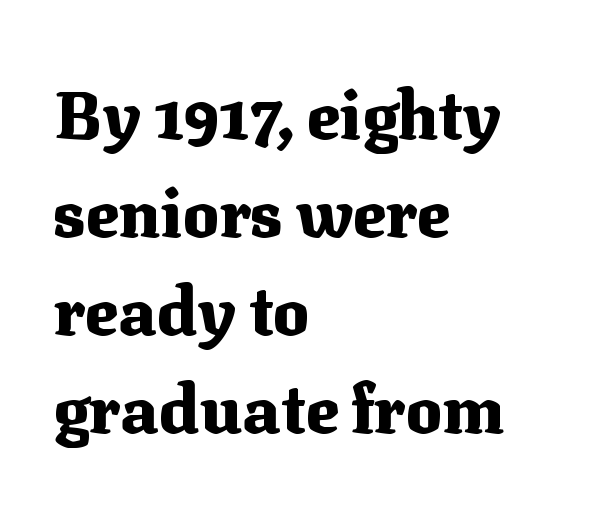
Q: Is the text bold? A: Yes.
Q: Is the text italic (slanted)? A: No, it is upright.
Q: Is the typeface a serif or a sans-serif typeface? A: Serif.
Q: Is the text underlined? A: No.
Q: How is the paragraph aligned? A: Left-aligned.
Q: Is the spacing between letters normal or unusually wide? A: Normal.
Q: Is the spacing between lines tight, normal or loose? A: Normal.
Q: Width (condensed, normal, or wide)? A: Normal.
Q: Stroke contrast? A: Medium.
Q: x-height? A: Medium.
Q: Monospaced? A: No.
